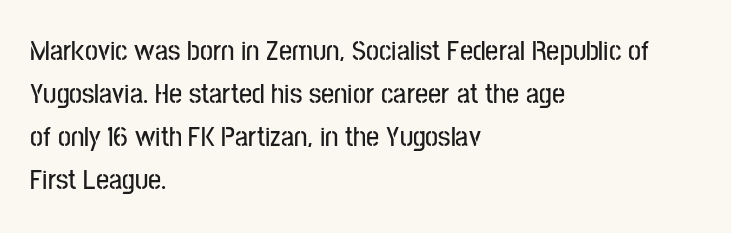
The image shows 29 px condensed sans-serif type, upright; set left-aligned, normal line spacing (1.48x), normal letter spacing, not underlined; low stroke contrast and a medium x-height.
